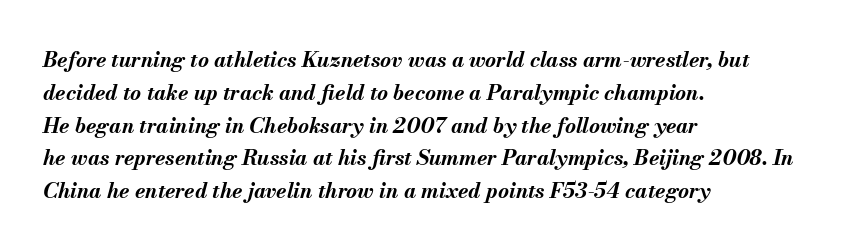
It's the slanting kind of type. These lines sit exactly where default settings would place them. This rendering uses left alignment, leaving the right contour irregular. The rendering keeps characters at their native spacing. The area under the type is left untouched.
